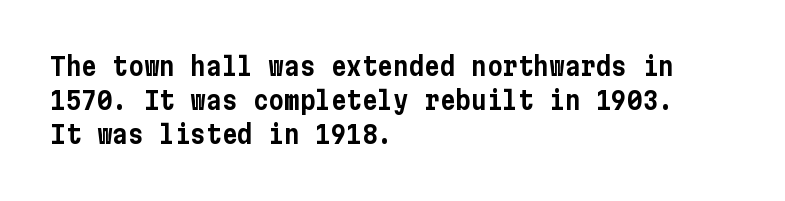
The passage is arranged the way most books set body copy — flush left. This is roman type, the default non-slanted kind. The rows are spaced the way most documents space them. The letterforms sit shoulder to shoulder at normal distance. Honestly, there is no underline to notice here at all.
